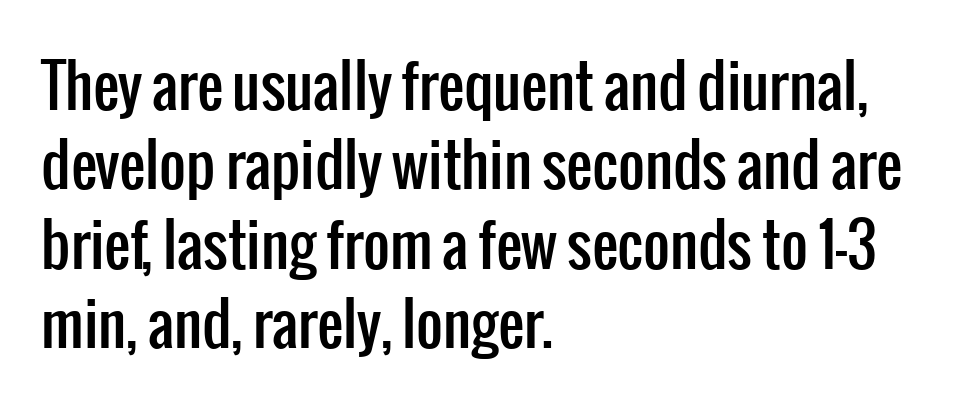
The setting favours the left margin, as ordinary paragraphs usually do. Glance below the letters and you will spot only blank space. Typographically, this falls in the sans-serif category. Tracking here is standard; glyphs follow each other at the usual distance.
